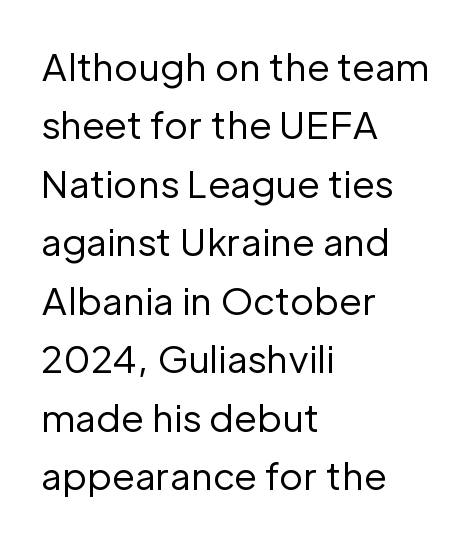
The image shows 37 px regular-weight sans-serif type, upright; set left-aligned, normal line spacing (1.58x), normal letter spacing, not underlined; low stroke contrast and a medium x-height.
